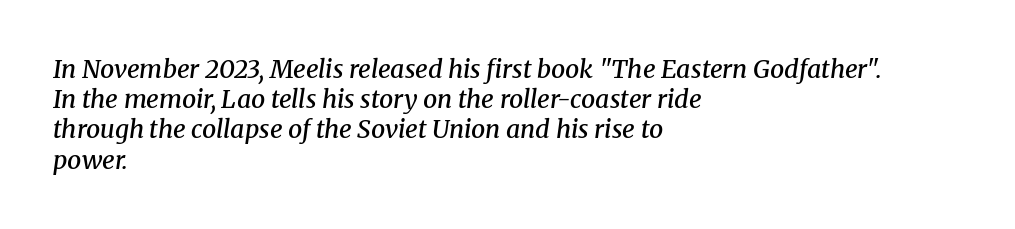
Emphasis-style slanted type is in use. Glyph-to-glyph distance matches everyday printed text. Typesetter's note: demi weight, one step under bold. Letters rest on an invisible, unmarked baseline. The paragraph shown leans on its left margin.
